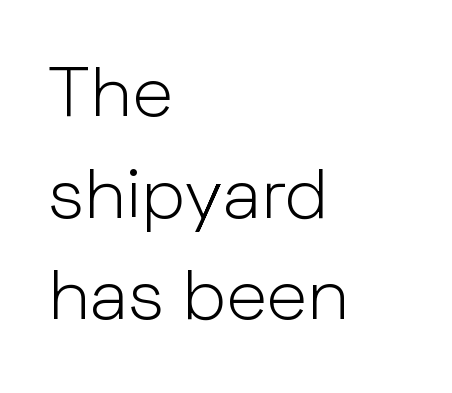
The strokes are not fattened; the text isn't bold. These lines are composed in type without serifs. The axis of the letterforms is exactly vertical. Character widths vary here, with narrow letters taking less room than wide ones.
